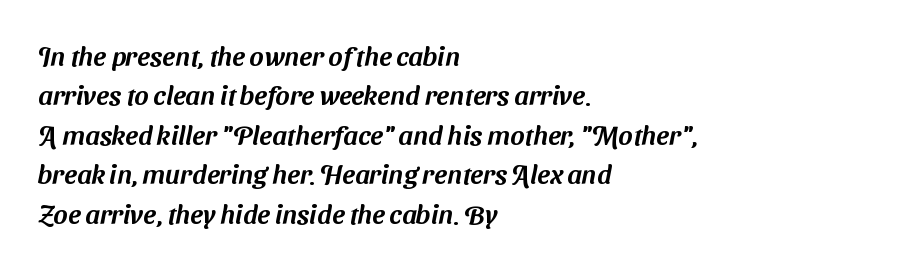
{"underline": "no", "align": "left", "line_spacing": "normal", "line_spacing_ratio": 1.46, "letter_spacing": "normal", "letter_spacing_em": 0.0, "glyph_px": 27}
